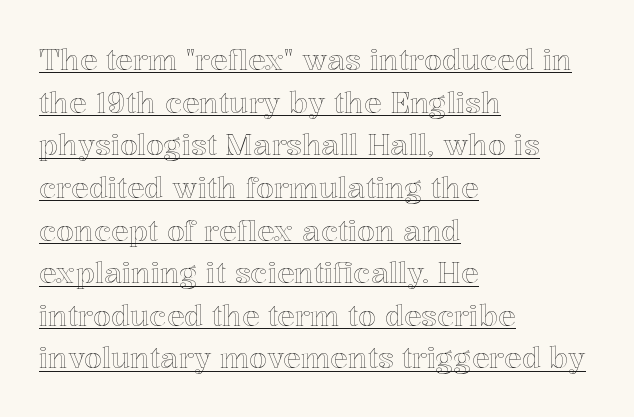
{"italic": "no", "width": "normal", "x_height": "medium", "monospaced": "no", "underline": "yes", "align": "left", "line_spacing": "normal", "line_spacing_ratio": 1.47, "letter_spacing": "normal", "letter_spacing_em": 0.0, "glyph_px": 29}
